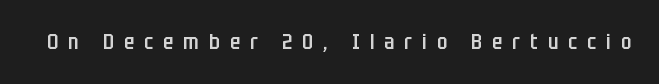
The image shows 21 px text type, upright; set unusually wide letter spacing (+0.48 em), not underlined.
